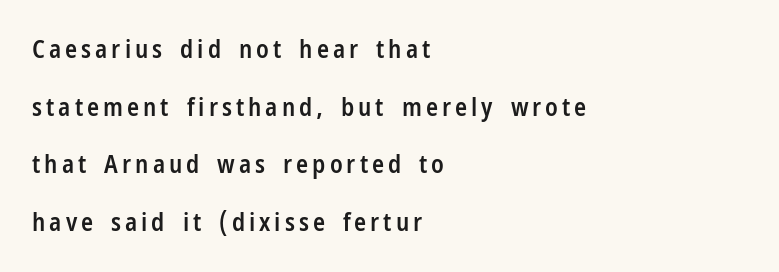
The image shows 25 px text type, upright; set left-aligned, loose line spacing (2.31x), not underlined.
